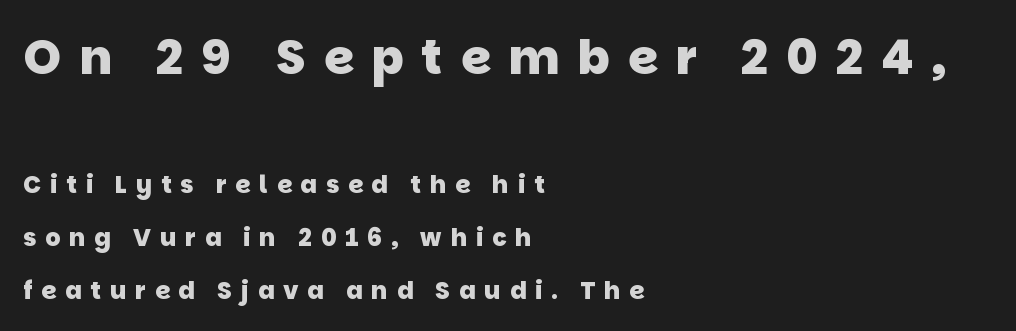
The image shows 48 px heavy sans-serif type; set left-aligned, loose line spacing (2.2x), unusually wide letter spacing (+0.37 em), not underlined; the first (top) block is 2.0x larger; low stroke contrast and a large x-height.
